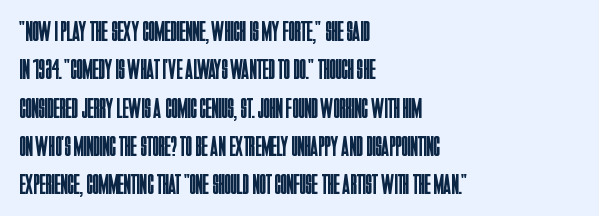
{"serif": "no", "italic": "no", "bold": "no", "weight": "regular", "width": "condensed", "stroke_contrast": "low", "x_height": "large", "monospaced": "no", "underline": "no", "align": "left", "line_spacing": "normal", "line_spacing_ratio": 1.32, "letter_spacing": "normal", "letter_spacing_em": 0.0, "glyph_px": 29}
